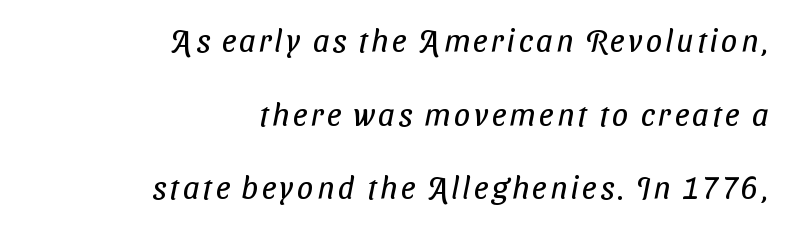
{"serif": "no", "bold": "no", "weight": "regular", "width": "condensed", "stroke_contrast": "low", "x_height": "medium", "monospaced": "no", "underline": "no", "align": "right", "line_spacing": "loose", "line_spacing_ratio": 2.3, "glyph_px": 32}
